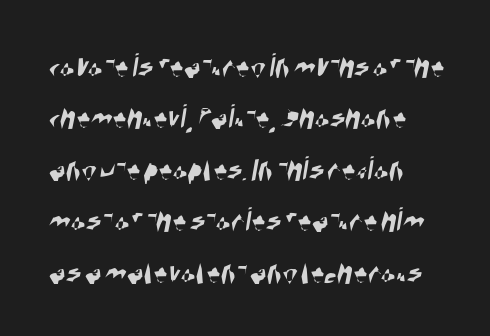
Q: Is the typeface a serif or a sans-serif typeface? A: Sans-serif.
Q: Is the text underlined? A: No.
Q: How is the paragraph aligned? A: Left-aligned.
Q: Is the spacing between letters normal or unusually wide? A: Normal.
Q: Is the spacing between lines tight, normal or loose? A: Normal.
Q: Width (condensed, normal, or wide)? A: Condensed.
Q: Stroke contrast? A: High.
Q: x-height? A: Large.
Q: Monospaced? A: No.
